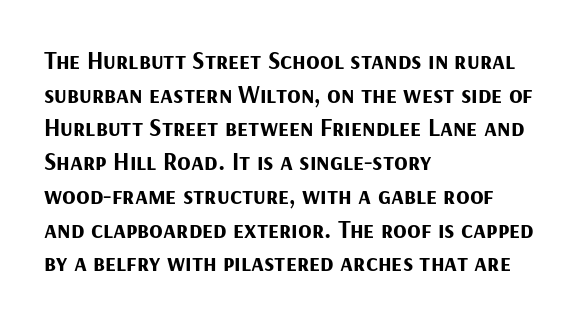
{"italic": "no", "bold": "yes", "underline": "no", "align": "left", "line_spacing": "normal", "line_spacing_ratio": 1.35, "letter_spacing": "normal", "letter_spacing_em": 0.0, "glyph_px": 25}
